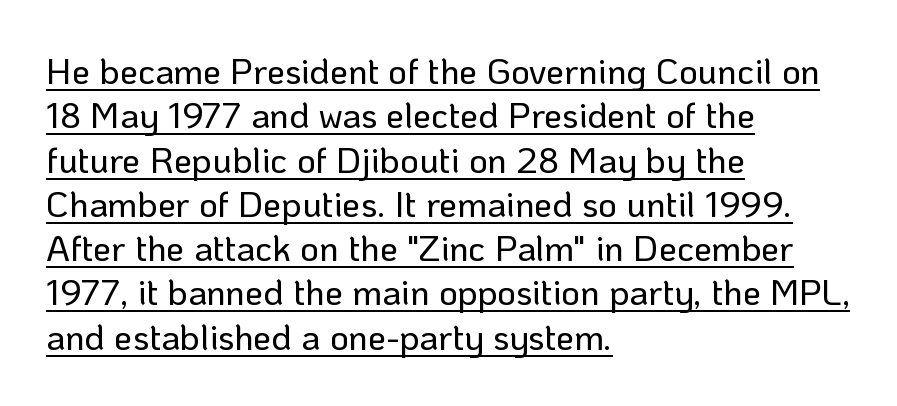
The image shows 36 px sans-serif type, upright; set left-aligned, line spacing 1.23x, normal letter spacing, underlined; low stroke contrast and a medium x-height.
